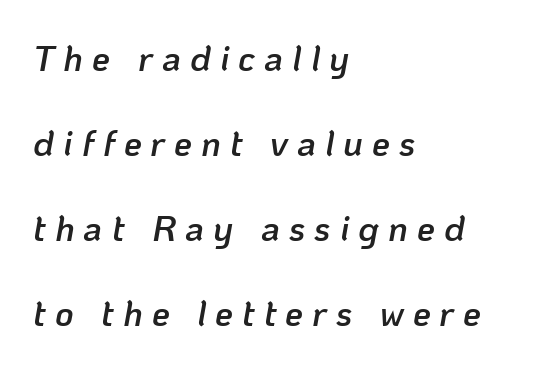
A fair bit of extra ink — the face is semibold, not bold. The passage shown stacks its lines with a broad gap. Which margin do the lines hug? The left one — the right edge is uneven. Looks like regular typesetting: each glyph gets only the width it needs. This sample uses an oblique cut, with every glyph tilted off the vertical. Type without underlining.
